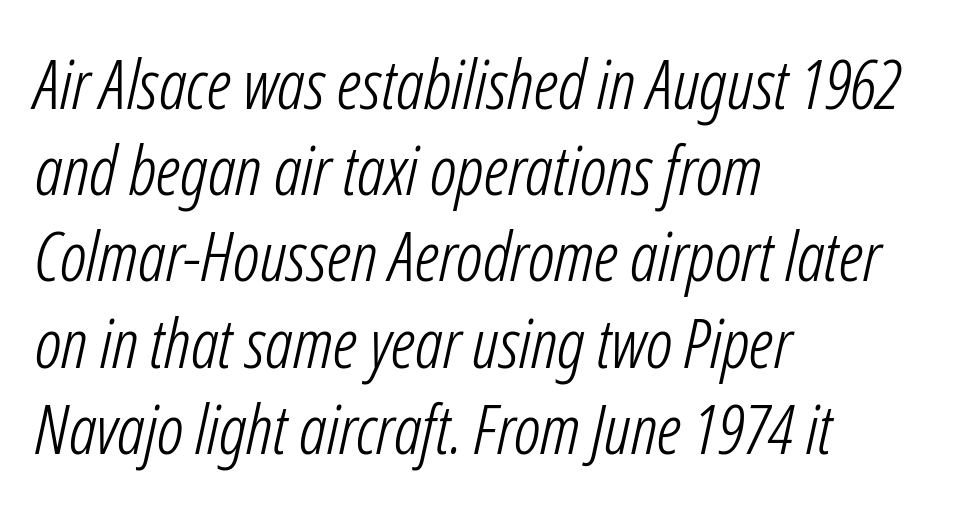
Q: Is the text bold? A: No.
Q: Is the text italic (slanted)? A: Yes, it leans right by about 12 degrees.
Q: Is the text underlined? A: No.
Q: How is the paragraph aligned? A: Left-aligned.
Q: Is the spacing between letters normal or unusually wide? A: Normal.
Q: Is the spacing between lines tight, normal or loose? A: Normal.
Q: Width (condensed, normal, or wide)? A: Condensed.
Q: Stroke contrast? A: Low.
Q: x-height? A: Medium.
Q: Monospaced? A: No.
